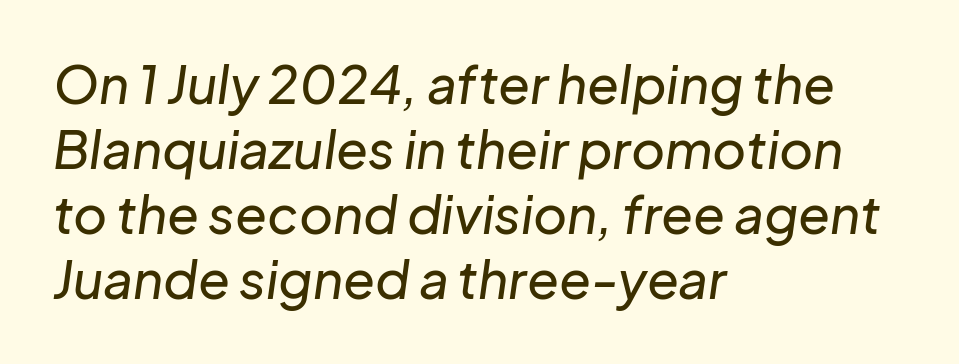
The image shows 52 px text type, italic (leaning right); set left-aligned, normal line spacing (1.25x), normal letter spacing, not underlined; low stroke contrast and a medium x-height.
